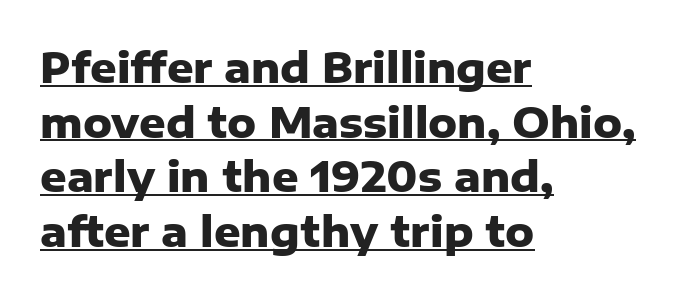
{"serif": "no", "italic": "no", "bold": "yes", "weight": "heavy", "width": "normal", "stroke_contrast": "low", "x_height": "medium", "monospaced": "no", "underline": "yes", "align": "left", "line_spacing": "normal", "line_spacing_ratio": 1.33, "letter_spacing": "normal", "letter_spacing_em": 0.0, "glyph_px": 41}
